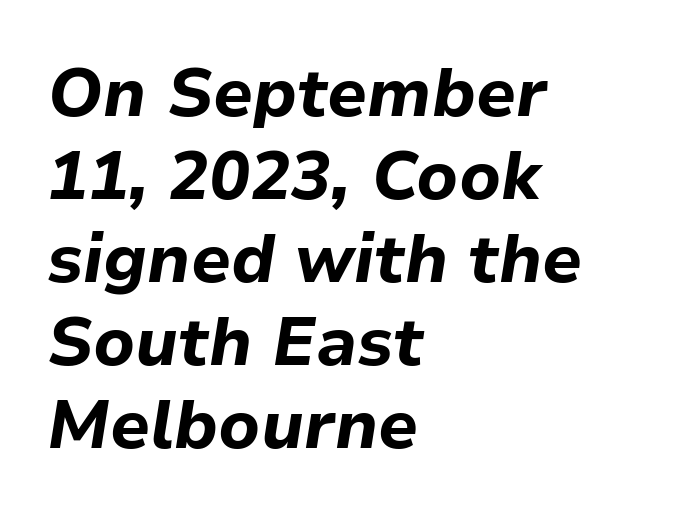
Spacing verdict: proportional, widths tailored to each character. The lines are quadded left. Underlining? Definitely not there. The passage shown has conventional tracking throughout. Style check: oblique.
